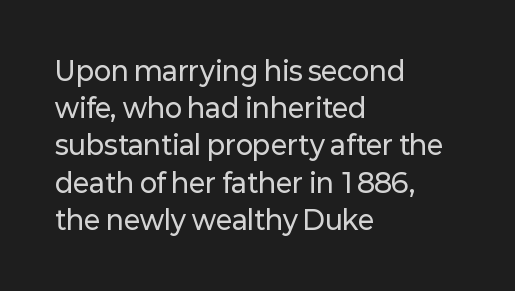
{"italic": "no", "underline": "no", "align": "left", "line_spacing": "normal", "line_spacing_ratio": 1.43, "letter_spacing": "normal", "letter_spacing_em": 0.0, "glyph_px": 26}
